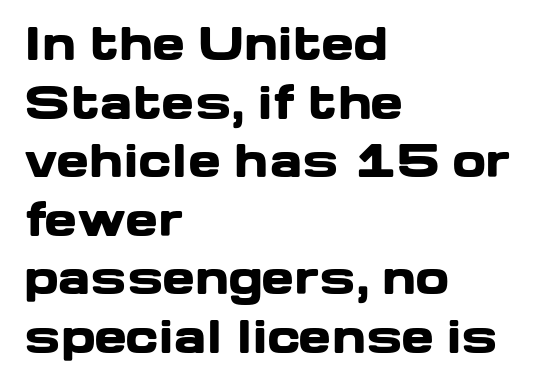
The line texture is even and compact thanks to regular tracking. The font family rendered here belongs to the sans-serif group. Every character sits straight up, as roman type does. The letters are bold, with thick, heavy strokes. Each line starts at the same left margin while the right side varies.
